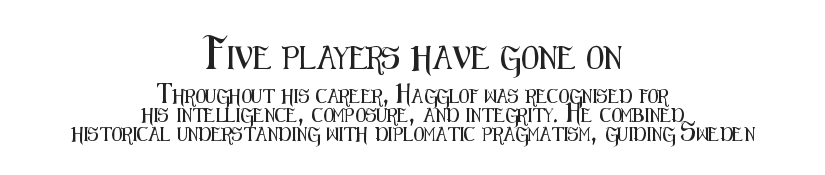
The image shows 23 px text type, upright; set centered, normal line spacing (1.37x), normal letter spacing, not underlined; the first (top) block is 1.64x larger.
